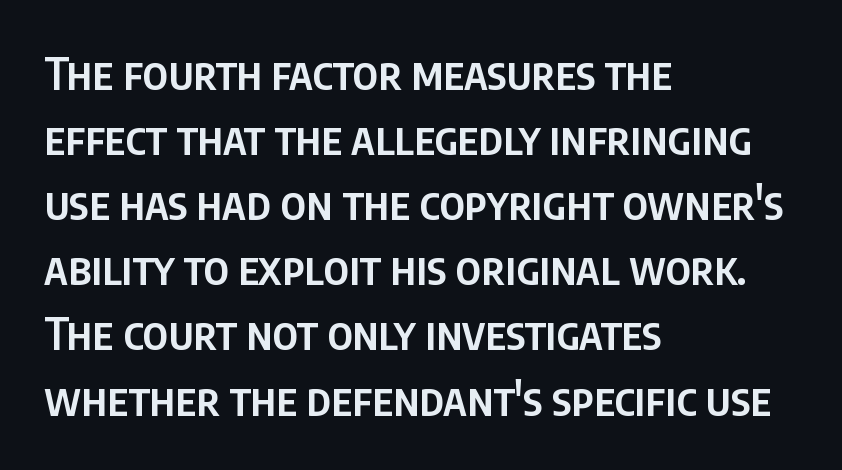
The image shows 44 px semibold, condensed sans-serif type, upright; set left-aligned, normal line spacing (1.48x), normal letter spacing, not underlined; low stroke contrast and a large x-height.
